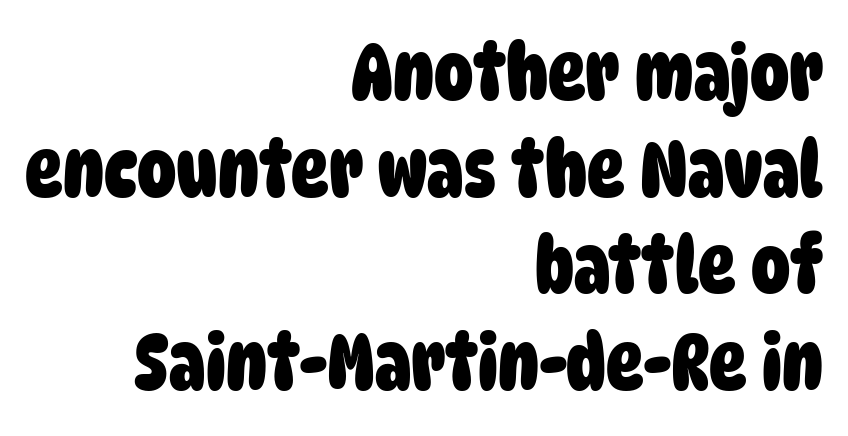
The image shows 78 px heavy, condensed sans-serif type; set right-aligned, line spacing 1.24x, normal letter spacing, not underlined; low stroke contrast and a large x-height.
